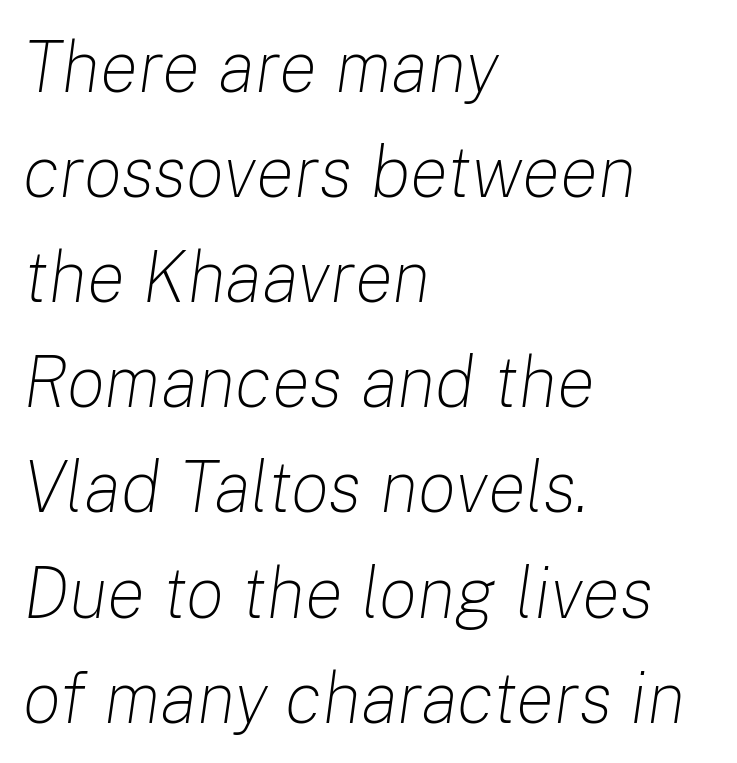
{"italic": "yes", "lean": "right", "slant_degrees": 8, "bold": "no", "weight": "light", "width": "normal", "stroke_contrast": "low", "x_height": "medium", "monospaced": "no", "underline": "no", "align": "left", "line_spacing": "normal", "line_spacing_ratio": 1.46, "letter_spacing": "normal", "letter_spacing_em": 0.0, "glyph_px": 72}
